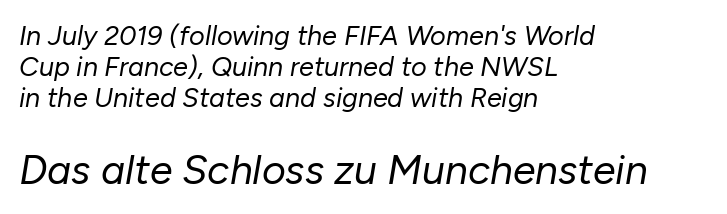
{"italic": "yes", "lean": "right", "slant_degrees": 10, "bold": "no", "weight": "regular", "width": "normal", "stroke_contrast": "low", "x_height": "medium", "monospaced": "no", "underline": "no", "align": "left", "line_spacing": "tight", "line_spacing_ratio": 1.15, "letter_spacing": "normal", "letter_spacing_em": 0.0, "larger_block": "second", "size_ratio": 1.52, "glyph_px": 41}
